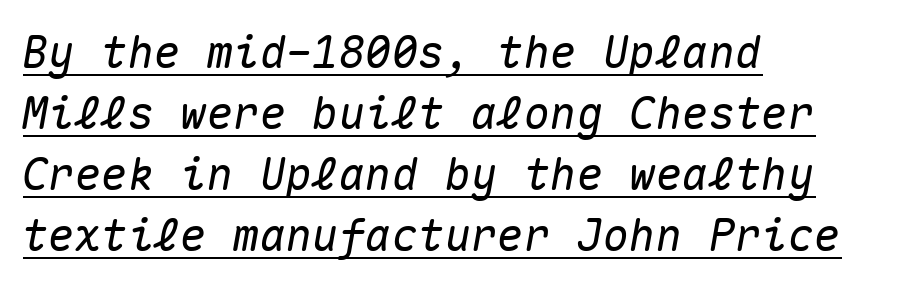
{"italic": "yes", "lean": "right", "slant_degrees": 10, "width": "normal", "stroke_contrast": "medium", "x_height": "medium", "monospaced": "yes", "underline": "yes", "align": "left", "line_spacing": "normal", "line_spacing_ratio": 1.39, "letter_spacing": "normal", "letter_spacing_em": 0.0, "glyph_px": 44}
